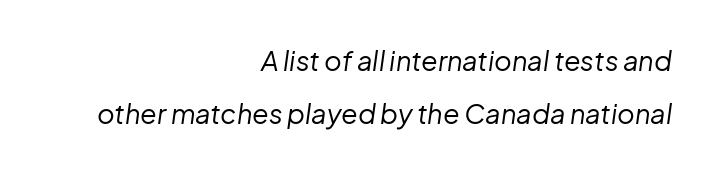
Q: Is the text bold? A: No.
Q: Is the text italic (slanted)? A: Yes, it leans right by about 8 degrees.
Q: Is the text underlined? A: No.
Q: How is the paragraph aligned? A: Right-aligned.
Q: Is the spacing between letters normal or unusually wide? A: Normal.
Q: Is the spacing between lines tight, normal or loose? A: Loose.
